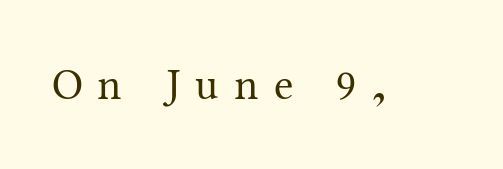
The image shows 44 px regular-weight serif type, upright; set unusually wide letter spacing (+0.34 em), not underlined; medium stroke contrast and a medium x-height.
